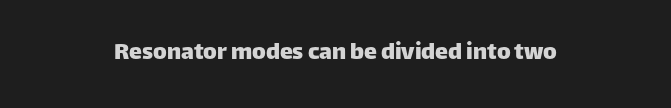
Q: Is the text italic (slanted)? A: No, it is upright.
Q: Is the text underlined? A: No.
Q: How is the paragraph aligned? A: Centered.
Q: Is the spacing between letters normal or unusually wide? A: Normal.
